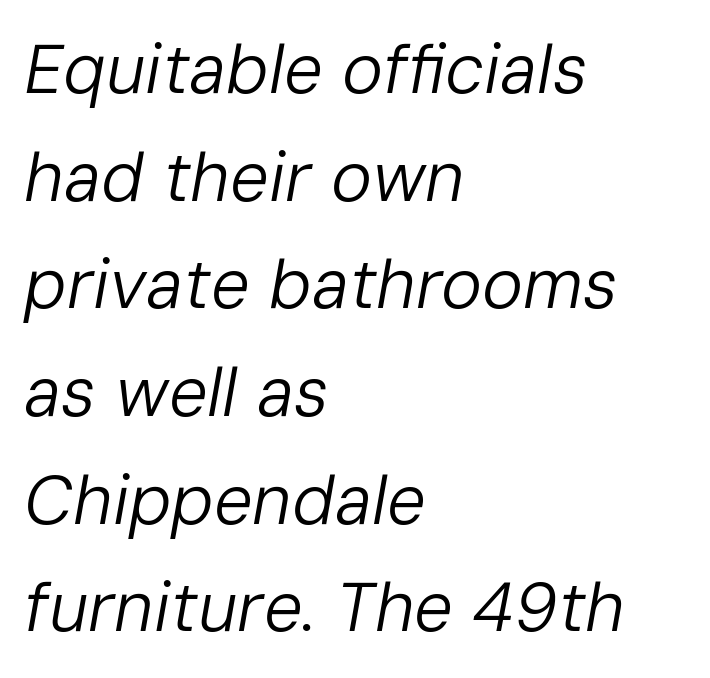
Leading matches the norm, producing a regular column. Words float on clear page, feet unadorned. The font is comparable to plain body text, perhaps lighter. Is this a fixed-width face? No — the glyphs have proportional, varying widths. Tall strokes in this sample are angled rather than plumb.
